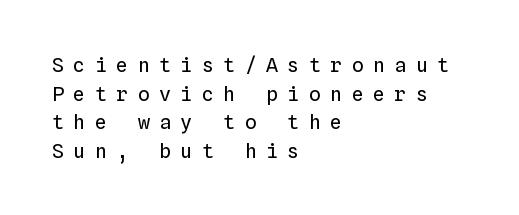
The image shows 20 px text type, upright; set left-aligned, normal line spacing (1.43x), unusually wide letter spacing (+0.47 em), not underlined.
